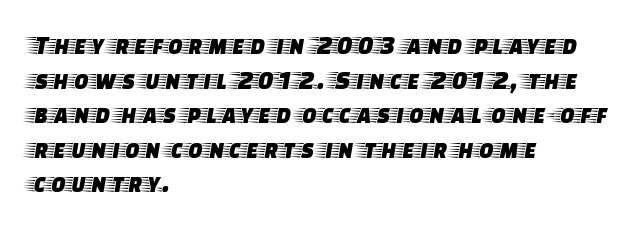
Q: Is the text italic (slanted)? A: Yes.
Q: Is the text underlined? A: No.
Q: How is the paragraph aligned? A: Left-aligned.
Q: Is the spacing between letters normal or unusually wide? A: Normal.
Q: Is the spacing between lines tight, normal or loose? A: Normal.
